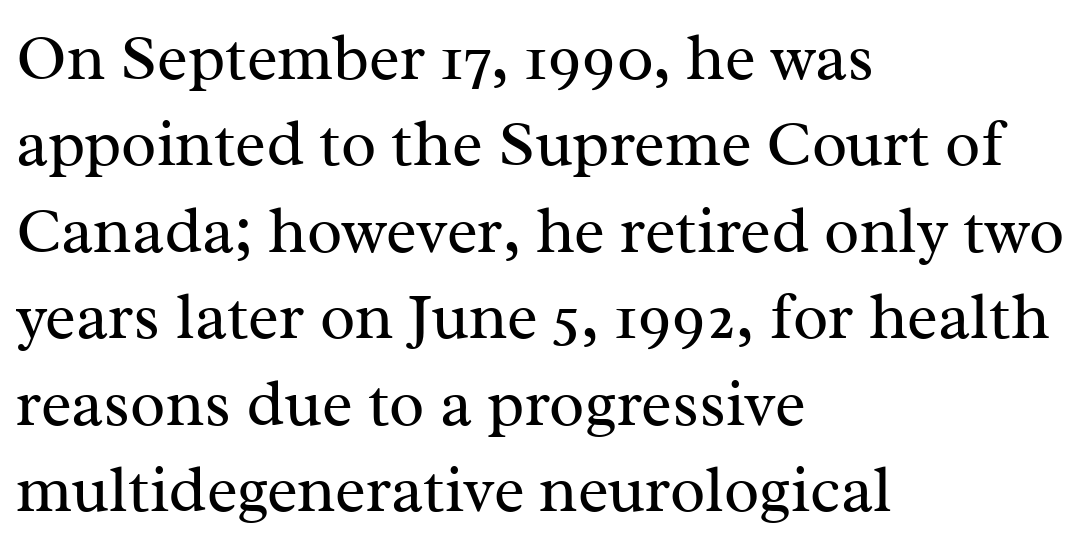
The characters are drawn with everyday or finer stroke widths. Here the designer chose a conventional face with non-uniform glyph widths. Bare-footed words on every line. Does the lettering tilt? It doesn't — this is upright.
